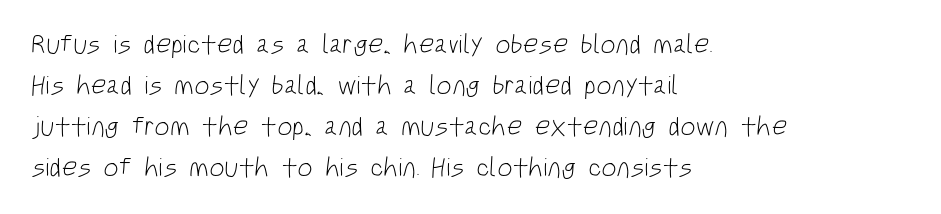
The image shows 27 px text type; set left-aligned, normal line spacing (1.52x), normal letter spacing, not underlined.
